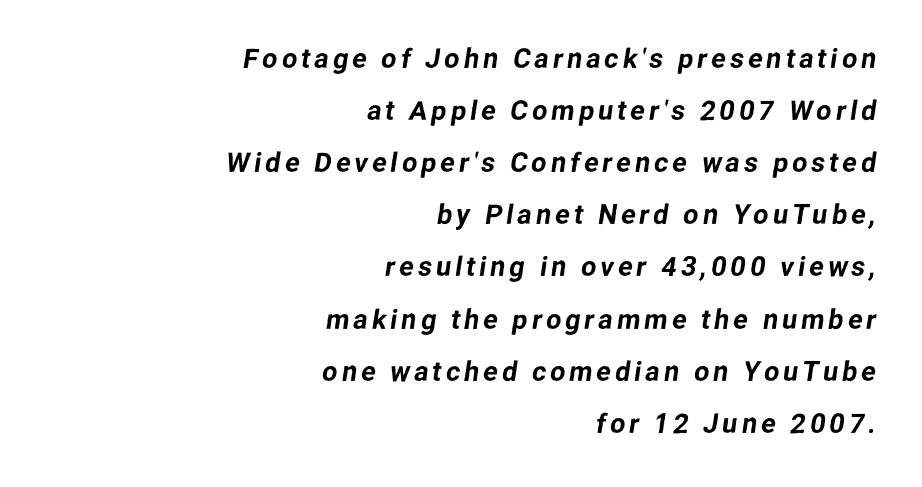
Leftover space on each line is placed entirely before the opening word. This sample trades compactness for vertical openness between lines. A clean baseline with only descenders dipping below it.
